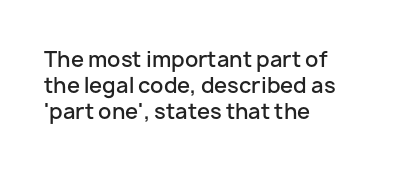
The image shows 21 px text type, upright; set left-aligned, line spacing 1.24x, normal letter spacing, not underlined.
